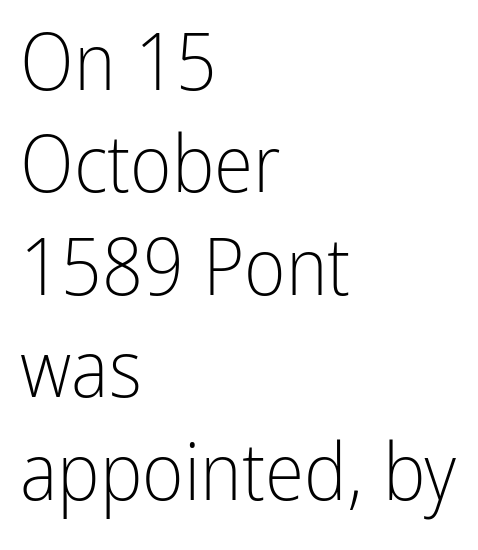
The face used here is proportionally spaced, like ordinary book or web type. Each new line begins a customary step beneath the previous one. The passage shown is typeset with a sans-serif family. Notice how the passage keeps a crisp vertical edge on the left only.
